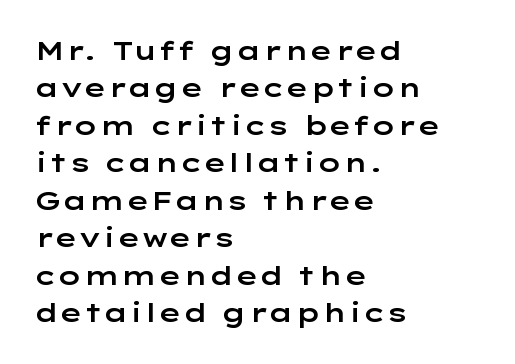
The image shows 26 px text type, upright; set left-aligned, normal line spacing (1.44x), normal letter spacing, not underlined.
